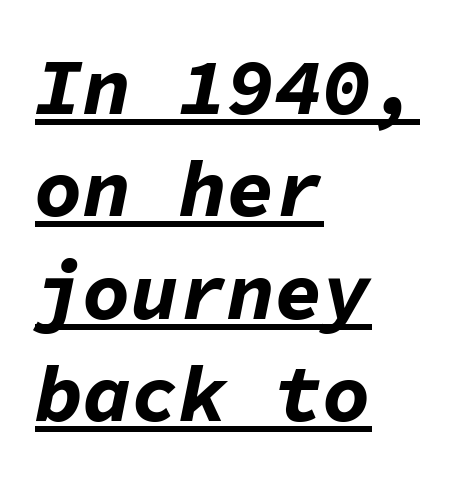
{"italic": "yes", "lean": "right", "slant_degrees": 11, "bold": "yes", "weight": "bold", "width": "normal", "stroke_contrast": "low", "x_height": "medium", "monospaced": "yes", "underline": "yes", "align": "left", "line_spacing": "normal", "line_spacing_ratio": 1.28, "letter_spacing": "normal", "letter_spacing_em": 0.0, "glyph_px": 80}
